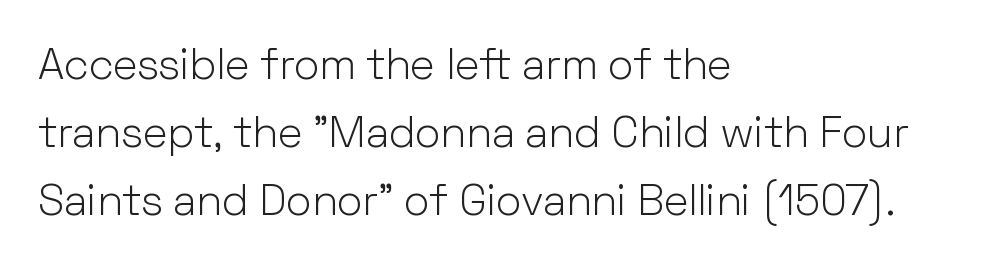
The image shows 43 px light sans-serif type, upright; set left-aligned, normal line spacing (1.58x), normal letter spacing, not underlined; low stroke contrast and a medium x-height.
